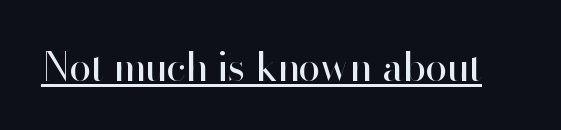
{"serif": "no", "italic": "no", "bold": "no", "weight": "regular", "width": "normal", "stroke_contrast": "high", "x_height": "small", "monospaced": "no", "underline": "yes", "letter_spacing": "normal", "letter_spacing_em": 0.0, "glyph_px": 40}
